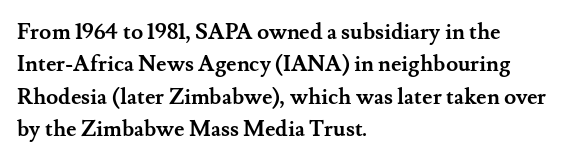
{"italic": "no", "bold": "yes", "underline": "no", "align": "left", "line_spacing": "normal", "line_spacing_ratio": 1.47, "letter_spacing": "normal", "letter_spacing_em": 0.0, "glyph_px": 22}
